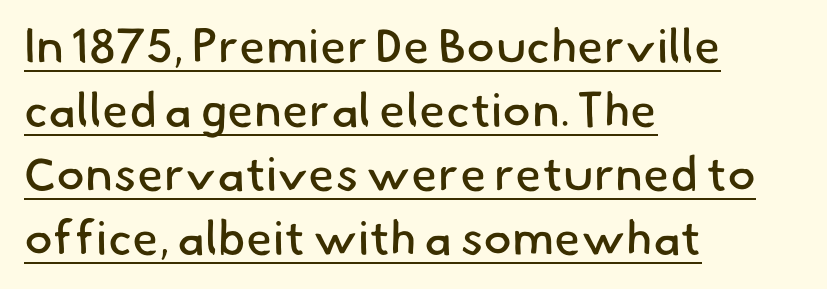
{"serif": "no", "bold": "no", "weight": "regular", "width": "normal", "stroke_contrast": "low", "x_height": "small", "monospaced": "no", "underline": "yes", "align": "left", "line_spacing": "normal", "line_spacing_ratio": 1.33, "letter_spacing": "normal", "letter_spacing_em": 0.0, "glyph_px": 48}
